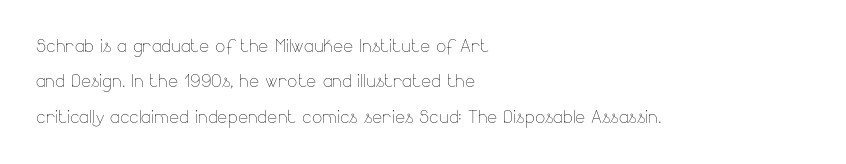
{"italic": "no", "bold": "no", "underline": "no", "align": "left", "line_spacing": "normal", "line_spacing_ratio": 1.47, "letter_spacing": "normal", "letter_spacing_em": 0.0, "glyph_px": 24}
